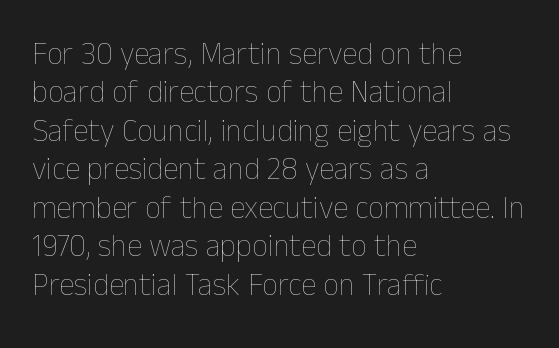
Q: Is the text bold? A: No.
Q: Is the text italic (slanted)? A: No, it is upright.
Q: Is the text underlined? A: No.
Q: How is the paragraph aligned? A: Left-aligned.
Q: Is the spacing between letters normal or unusually wide? A: Normal.
Q: Width (condensed, normal, or wide)? A: Normal.
Q: Stroke contrast? A: Low.
Q: x-height? A: Medium.
Q: Monospaced? A: No.
